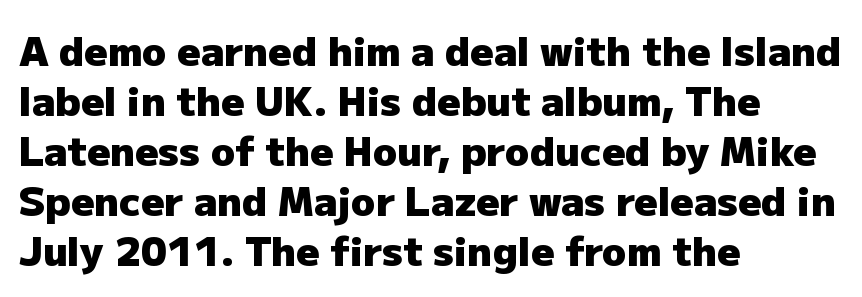
Heavy, bold letterforms. Reading down the block, your eye returns to a fixed left position each line. Between one letter and the next there's only the usual sliver of space. The vertical gap from one line to the next is medium.
